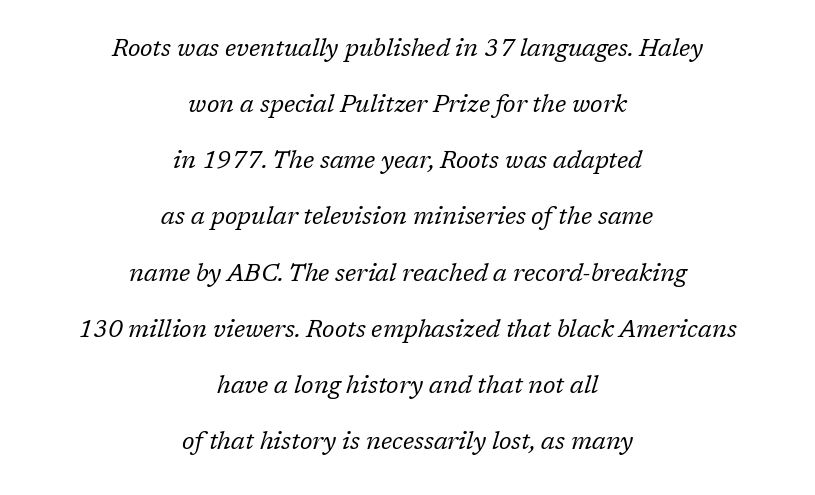
Q: Is the text bold? A: No.
Q: Is the text italic (slanted)? A: Yes, it leans right by about 17 degrees.
Q: Is the text underlined? A: No.
Q: How is the paragraph aligned? A: Centered.
Q: Is the spacing between letters normal or unusually wide? A: Normal.
Q: Is the spacing between lines tight, normal or loose? A: Loose.
